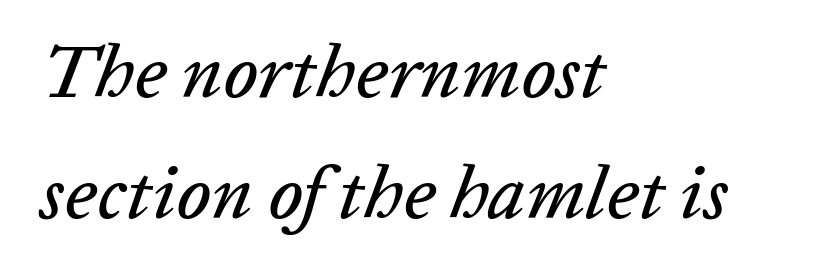
{"italic": "yes", "lean": "right", "slant_degrees": 20, "width": "normal", "stroke_contrast": "low", "x_height": "medium", "monospaced": "no", "underline": "no", "align": "left", "line_spacing": "normal", "line_spacing_ratio": 1.62, "letter_spacing": "normal", "letter_spacing_em": 0.0, "glyph_px": 75}
